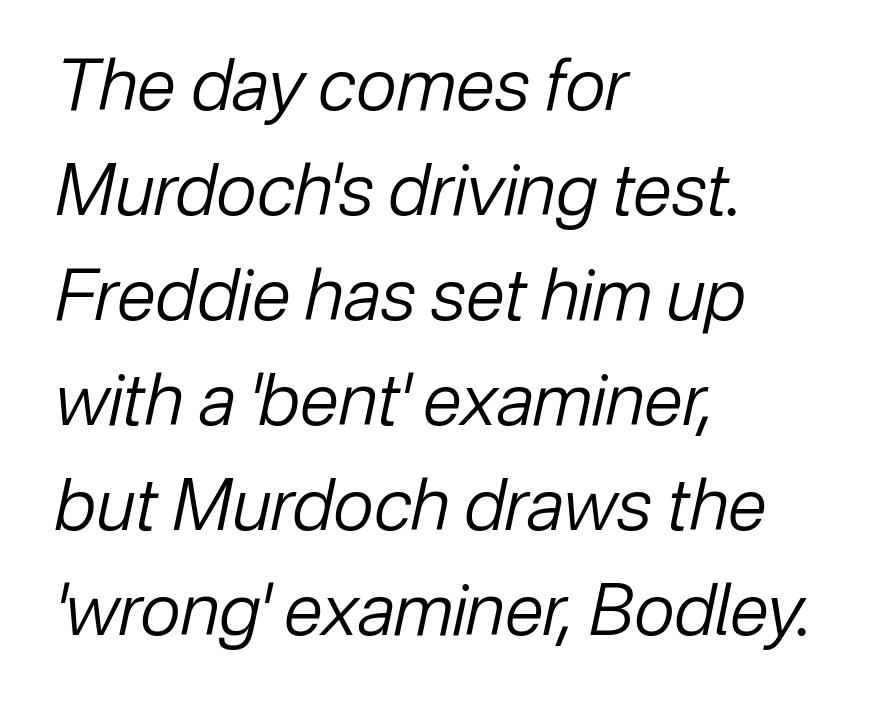
The image shows 71 px regular-weight type, italic (leaning right); set left-aligned, normal line spacing (1.48x), normal letter spacing, not underlined; low stroke contrast and a medium x-height.
